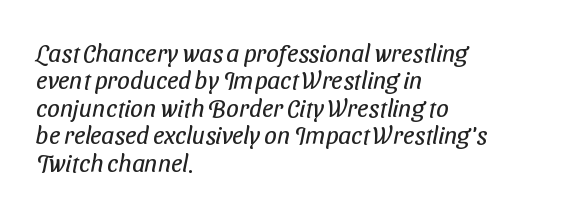
Q: Is the text bold? A: No.
Q: Is the text underlined? A: No.
Q: How is the paragraph aligned? A: Left-aligned.
Q: Is the spacing between letters normal or unusually wide? A: Normal.
Q: Is the spacing between lines tight, normal or loose? A: Tight.
